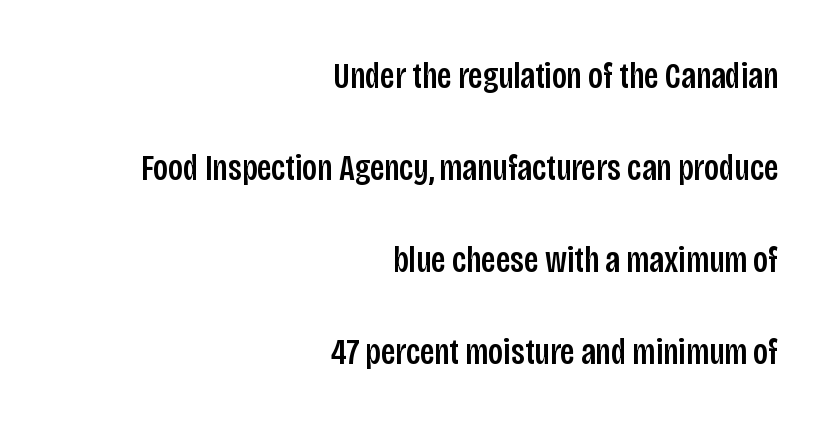
{"serif": "no", "italic": "no", "width": "condensed", "stroke_contrast": "low", "x_height": "large", "monospaced": "no", "underline": "no", "align": "right", "line_spacing": "loose", "line_spacing_ratio": 2.49, "letter_spacing": "normal", "letter_spacing_em": 0.0, "glyph_px": 37}
